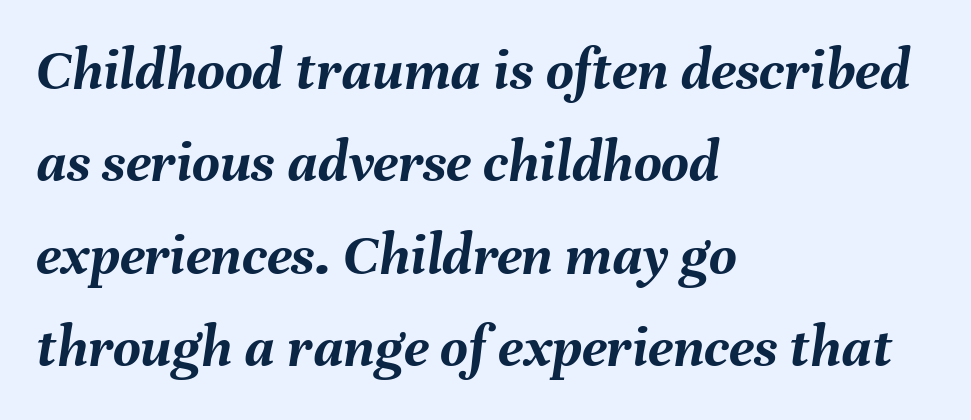
Q: Is the text bold? A: Yes.
Q: Is the text italic (slanted)? A: Yes, it leans right by about 8 degrees.
Q: Is the text underlined? A: No.
Q: How is the paragraph aligned? A: Left-aligned.
Q: Is the spacing between letters normal or unusually wide? A: Normal.
Q: Is the spacing between lines tight, normal or loose? A: Normal.
Q: Width (condensed, normal, or wide)? A: Normal.
Q: Stroke contrast? A: Medium.
Q: x-height? A: Medium.
Q: Monospaced? A: No.
